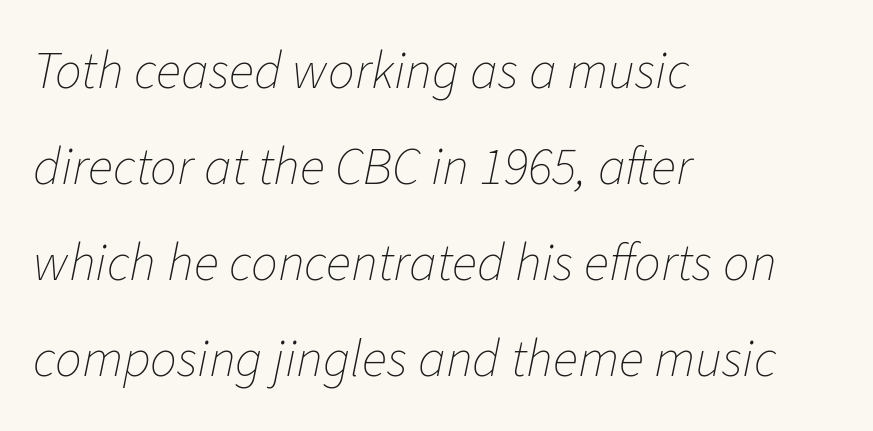
Does the copy run flush right? No — it runs flush left. The font is comparable to plain body text, perhaps lighter. A typesetter would call this proportional, since set widths differ per character. The baseline area is clear. How are the letters spaced? Ordinarily, with no added tracking.
